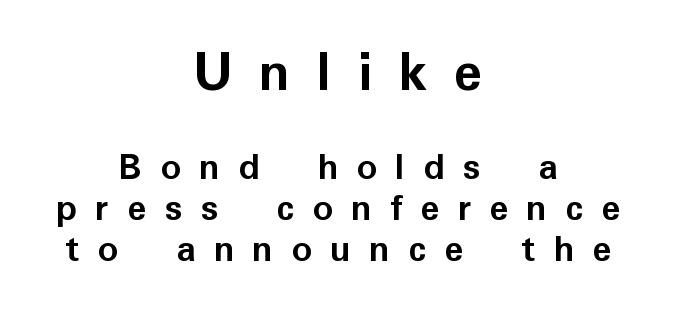
Q: Is the text bold? A: Yes.
Q: Is the text italic (slanted)? A: No, it is upright.
Q: Is the typeface a serif or a sans-serif typeface? A: Sans-serif.
Q: Is the text underlined? A: No.
Q: How is the paragraph aligned? A: Centered.
Q: Is the spacing between letters normal or unusually wide? A: Unusually wide.
Q: Is the spacing between lines tight, normal or loose? A: Tight.
Q: Which block of text is set in a larger size, the first (top) or the second (bottom)? A: The first (top) one.
Q: Width (condensed, normal, or wide)? A: Normal.
Q: Stroke contrast? A: Low.
Q: x-height? A: Medium.
Q: Monospaced? A: No.
